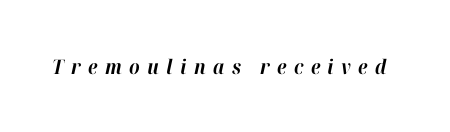
{"italic": "yes", "lean": "right", "slant_degrees": 12, "bold": "yes", "underline": "no", "letter_spacing": "wide", "letter_spacing_em": 0.37, "glyph_px": 20}
